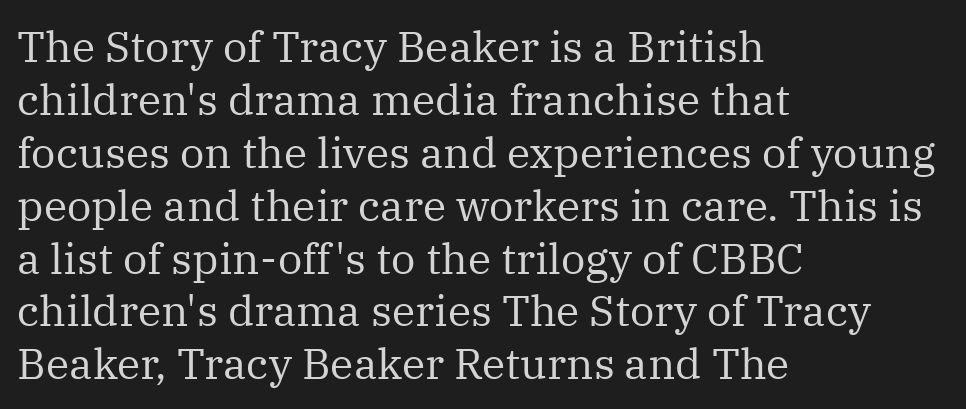
Q: Is the text bold? A: No.
Q: Is the text italic (slanted)? A: No, it is upright.
Q: Is the typeface a serif or a sans-serif typeface? A: Serif.
Q: Is the text underlined? A: No.
Q: How is the paragraph aligned? A: Left-aligned.
Q: Is the spacing between letters normal or unusually wide? A: Normal.
Q: Width (condensed, normal, or wide)? A: Normal.
Q: Stroke contrast? A: Medium.
Q: x-height? A: Medium.
Q: Monospaced? A: No.
